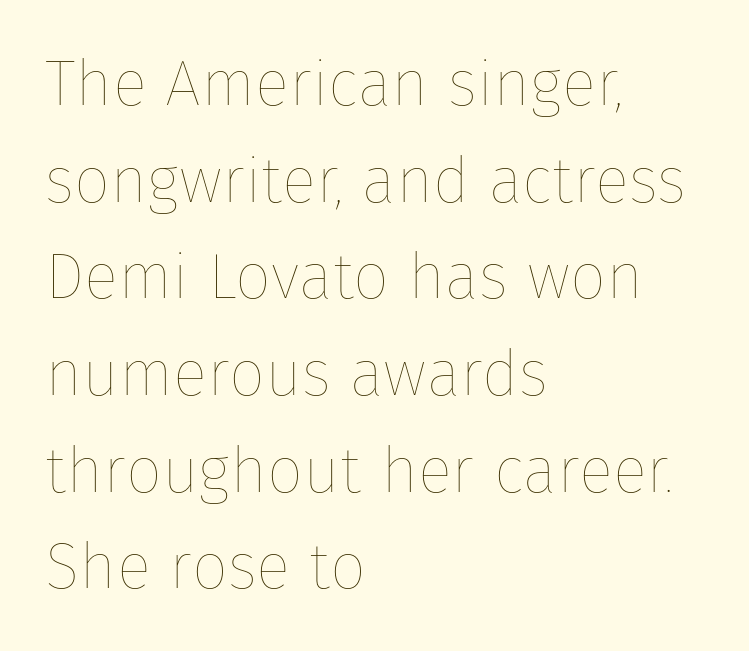
Q: Is the text bold? A: No.
Q: Is the text italic (slanted)? A: No, it is upright.
Q: Is the text underlined? A: No.
Q: How is the paragraph aligned? A: Left-aligned.
Q: Is the spacing between letters normal or unusually wide? A: Normal.
Q: Is the spacing between lines tight, normal or loose? A: Normal.
Q: Width (condensed, normal, or wide)? A: Normal.
Q: Stroke contrast? A: Low.
Q: x-height? A: Medium.
Q: Monospaced? A: No.
